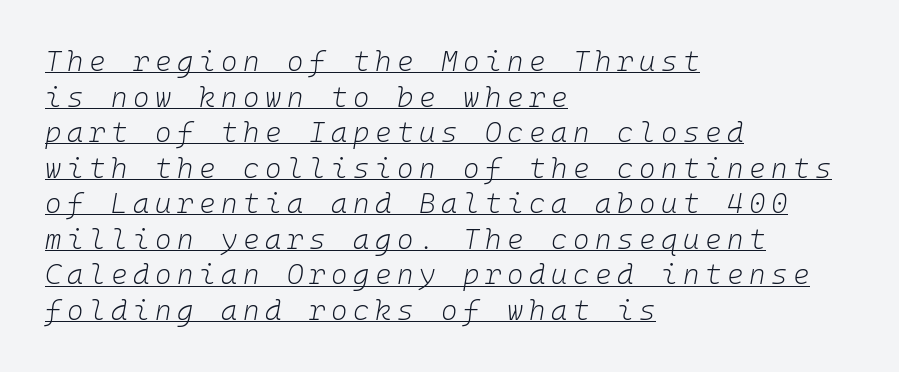
Glyph-to-glyph distance is far greater than everyday printed text. The weight would be labelled regular, book, light, or lighter still. Compared with ordinary roman type, these characters are visibly tilted. Honestly, the row spacing looks completely unremarkable.
